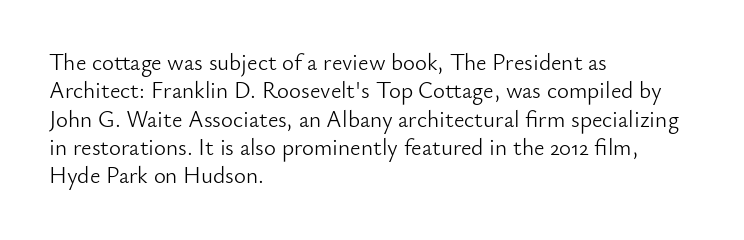
Nobody touched the tracking dial on this one. Visually the block forms a straight wall on the left and a jagged coastline on the right. Posture: upright roman. Beneath every word, the page is bare.
